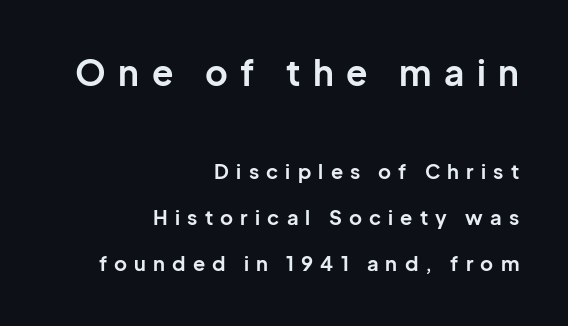
The image shows 35 px bold sans-serif type, upright; set right-aligned, loose line spacing (2.31x), unusually wide letter spacing (+0.36 em), not underlined; the first (top) block is 1.75x larger; low stroke contrast and a medium x-height.
